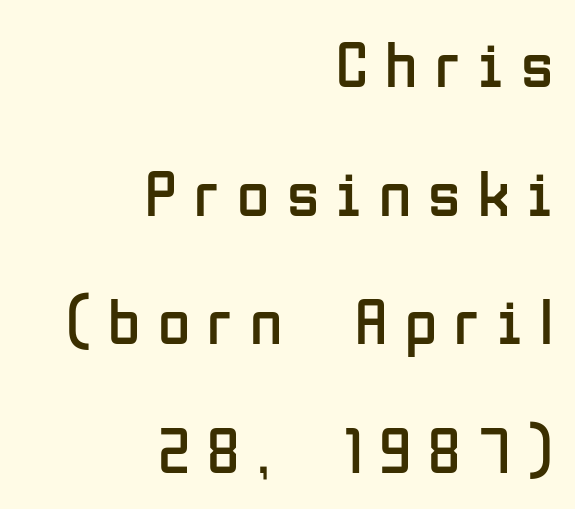
{"serif": "no", "italic": "no", "bold": "no", "weight": "regular", "width": "condensed", "stroke_contrast": "low", "x_height": "medium", "monospaced": "no", "underline": "no", "align": "right", "line_spacing": "loose", "line_spacing_ratio": 1.95, "letter_spacing": "wide", "letter_spacing_em": 0.26, "glyph_px": 66}
